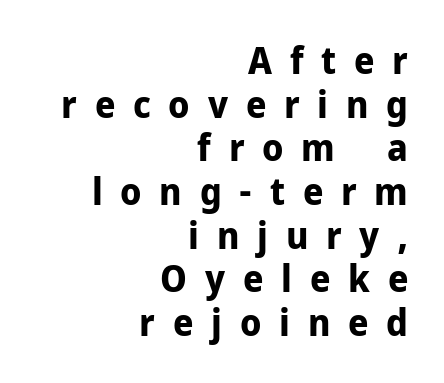
The image shows 37 px bold sans-serif type, upright; set right-aligned, line spacing 1.18x, unusually wide letter spacing (+0.48 em), not underlined; low stroke contrast and a medium x-height.
